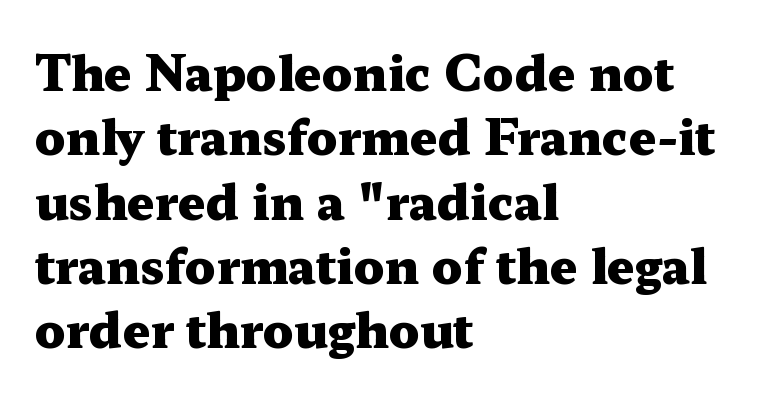
{"serif": "yes", "italic": "no", "bold": "yes", "weight": "heavy", "width": "wide", "stroke_contrast": "medium", "x_height": "medium", "monospaced": "no", "underline": "no", "align": "left", "line_spacing": "normal", "line_spacing_ratio": 1.34, "letter_spacing": "normal", "letter_spacing_em": 0.0, "glyph_px": 48}
